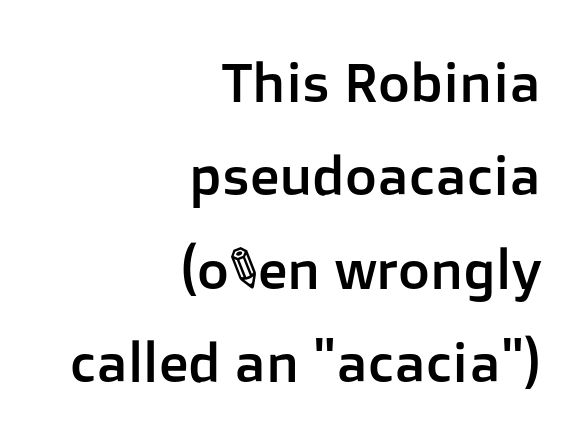
Q: Is the text italic (slanted)? A: No, it is upright.
Q: Is the typeface a serif or a sans-serif typeface? A: Sans-serif.
Q: Is the text underlined? A: No.
Q: How is the paragraph aligned? A: Right-aligned.
Q: Is the spacing between letters normal or unusually wide? A: Normal.
Q: Is the spacing between lines tight, normal or loose? A: Normal.
Q: Width (condensed, normal, or wide)? A: Normal.
Q: Stroke contrast? A: Low.
Q: x-height? A: Medium.
Q: Monospaced? A: No.
